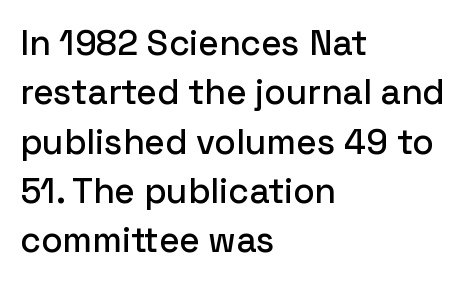
{"serif": "no", "italic": "no", "width": "normal", "stroke_contrast": "low", "x_height": "medium", "monospaced": "no", "underline": "no", "align": "left", "line_spacing": "normal", "line_spacing_ratio": 1.41, "letter_spacing": "normal", "letter_spacing_em": 0.0, "glyph_px": 35}
